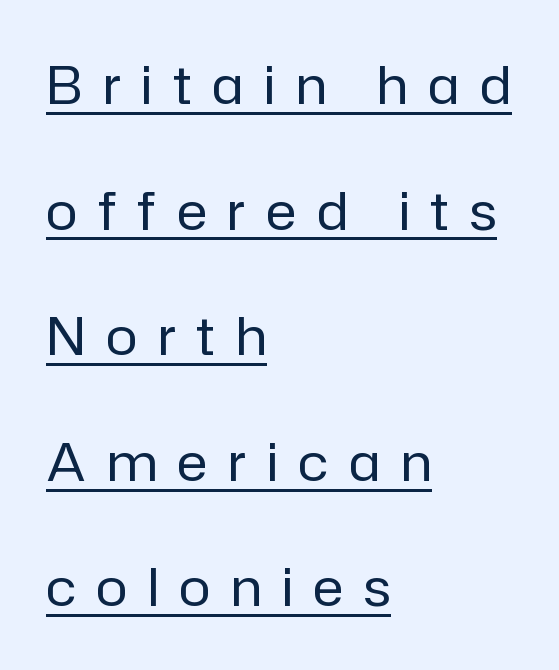
Q: Is the text bold? A: No.
Q: Is the text italic (slanted)? A: No, it is upright.
Q: Is the typeface a serif or a sans-serif typeface? A: Sans-serif.
Q: Is the text underlined? A: Yes.
Q: How is the paragraph aligned? A: Left-aligned.
Q: Is the spacing between letters normal or unusually wide? A: Unusually wide.
Q: Is the spacing between lines tight, normal or loose? A: Loose.
Q: Width (condensed, normal, or wide)? A: Normal.
Q: Stroke contrast? A: Low.
Q: x-height? A: Medium.
Q: Monospaced? A: No.
